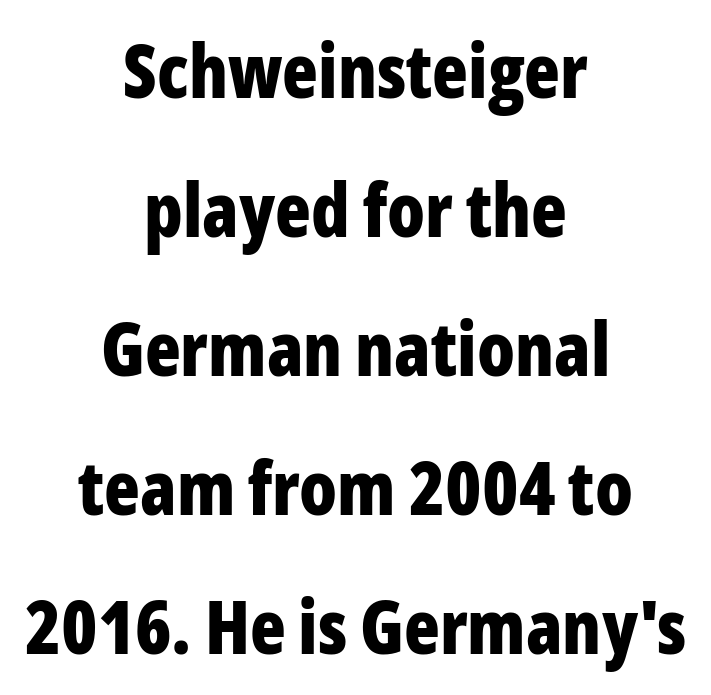
The image shows 74 px bold, condensed sans-serif type, upright; set centered, line spacing 1.88x, normal letter spacing, not underlined; low stroke contrast and a medium x-height.
